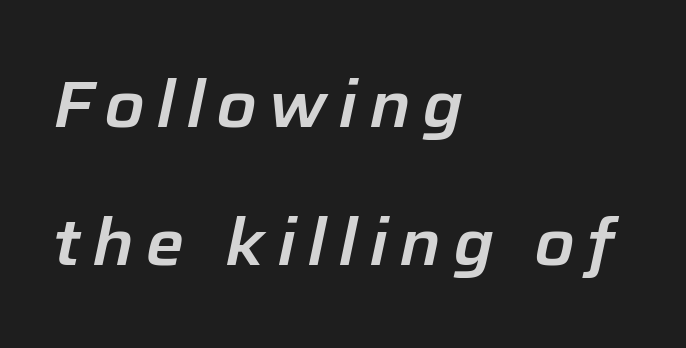
The baseline area is clear. Spacing verdict: proportional, widths tailored to each character. Emphasis-style slanted type is in use. Reading down the column, the eye jumps a long way to each next line.
